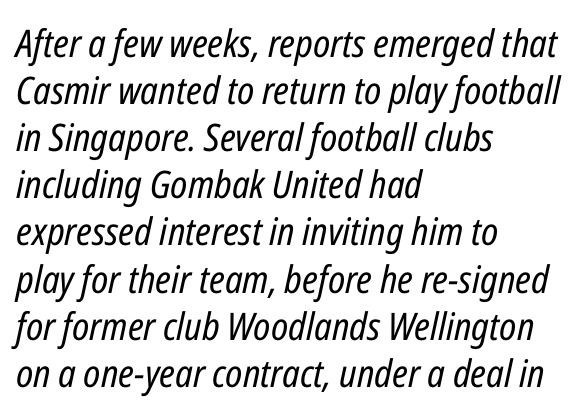
Stem width sits at or under what a default text font uses. Unmarked baselines from the first word to the last. How are the letters spaced? Ordinarily, with no added tracking. The rendering uses natural spacing where letterforms have individual widths. The axis of the letterforms is tilted away from vertical.
